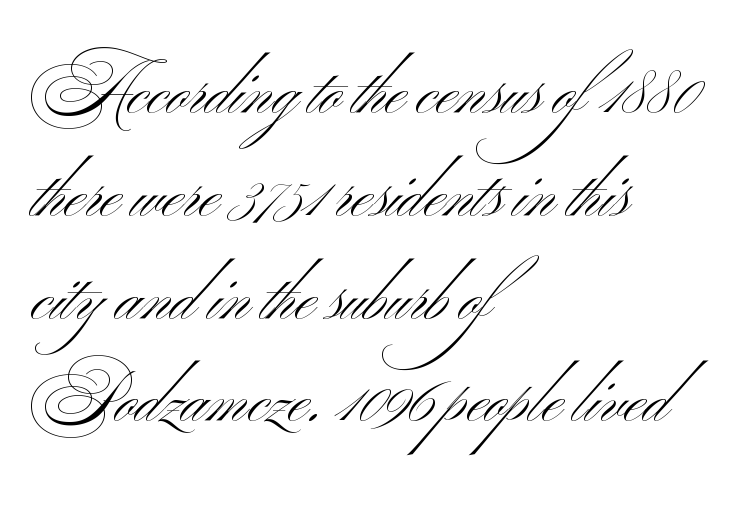
These glyphs show unthickened strokes, regular width or finer. Quick note: interline space is typical. Nothing sits at the stroke ends, so this counts as sans-serif. The face used here is proportionally spaced, like ordinary book or web type. You could call the tracking neutral — neither tight nor loose.
